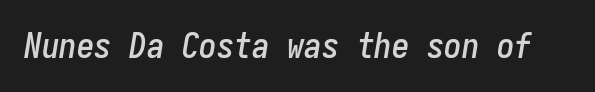
Slant detected: the letters are inclined. Words float on clear page, feet unadorned. Do the characters align in a grid? Yes, the font is monospaced. Honestly, the letter spacing is just normal — you wouldn't notice it.
